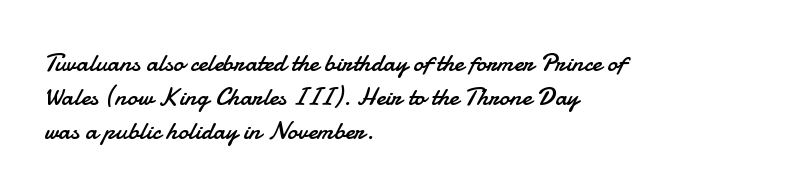
The image shows 26 px text type; set left-aligned, normal line spacing (1.3x), normal letter spacing, not underlined.
